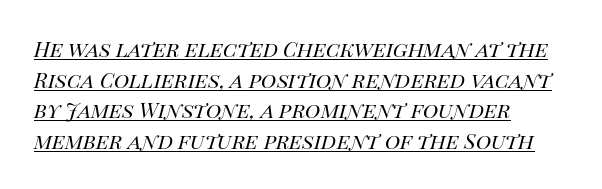
The image shows 21 px text type, italic (leaning right); set left-aligned, normal line spacing (1.46x), normal letter spacing, underlined.
